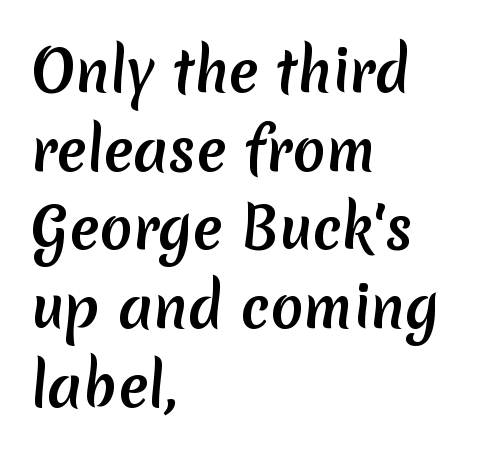
{"serif": "no", "bold": "yes", "weight": "semibold", "width": "normal", "stroke_contrast": "low", "x_height": "medium", "monospaced": "no", "underline": "no", "align": "left", "line_spacing": "normal", "line_spacing_ratio": 1.43, "letter_spacing": "normal", "letter_spacing_em": 0.0, "glyph_px": 55}
